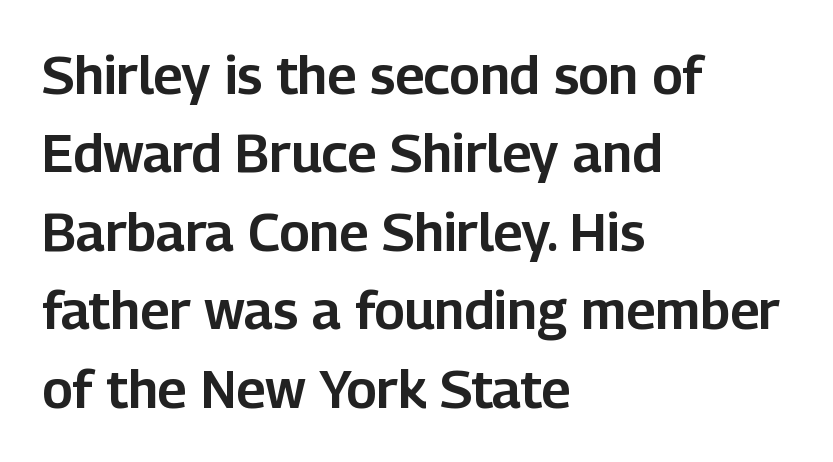
No word sits above an underline. The lettering holds an erect, upright posture throughout. The ragged edge is on the right, which tells us the setting is flush left. Typographically, this falls in the sans-serif category. The rendering uses natural spacing where letterforms have individual widths.
